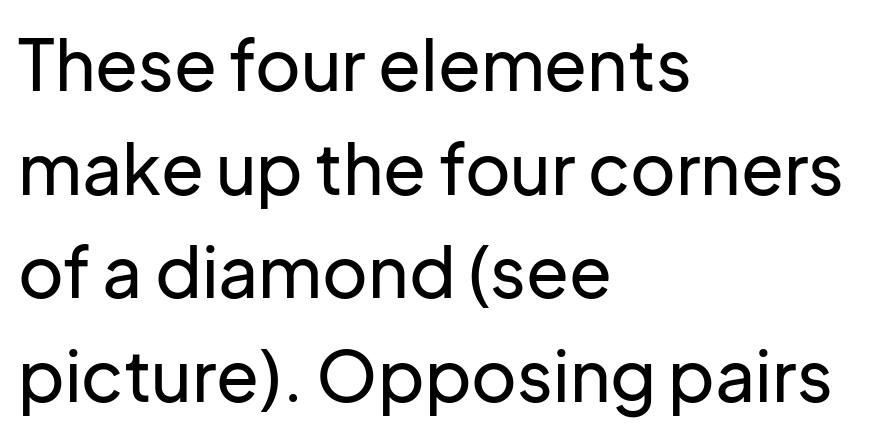
The image shows 70 px sans-serif type, upright; set left-aligned, normal line spacing (1.48x), normal letter spacing, not underlined; low stroke contrast and a medium x-height.
